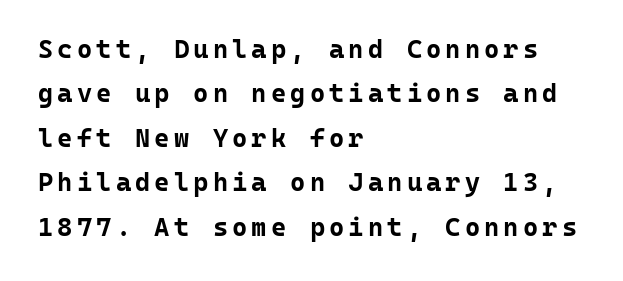
{"italic": "no", "bold": "yes", "underline": "no", "align": "left", "line_spacing_ratio": 1.71, "glyph_px": 26}
